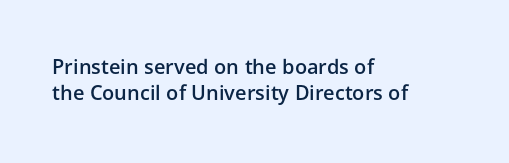
The image shows 20 px text type, upright; set left-aligned, normal line spacing (1.32x), normal letter spacing, not underlined.
